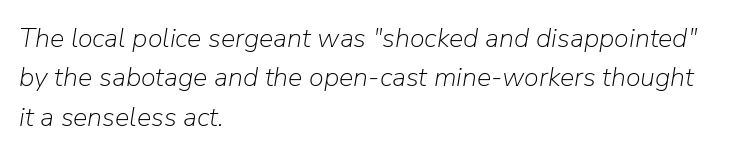
The image shows 27 px text type, italic (leaning right); set left-aligned, normal line spacing (1.46x), normal letter spacing, not underlined.
